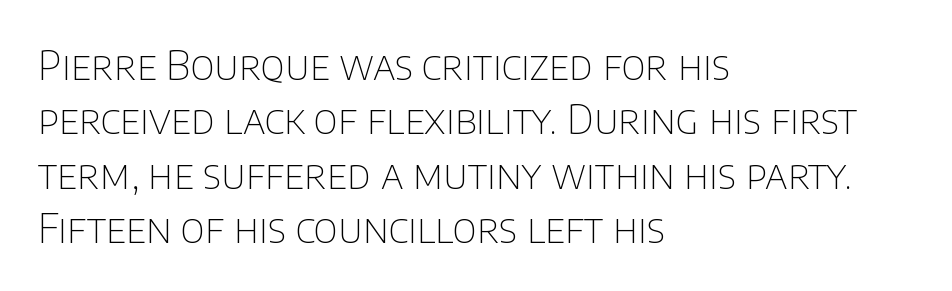
Spacing verdict: proportional, widths tailored to each character. Nope, not italic — everything's standing straight. The ragged edge is on the right, which tells us the setting is flush left. The zone under the glyphs is completely vacant.
